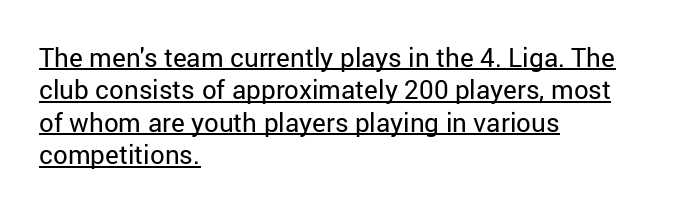
{"italic": "no", "bold": "no", "underline": "yes", "align": "left", "line_spacing": "normal", "line_spacing_ratio": 1.25, "letter_spacing": "normal", "letter_spacing_em": 0.0, "glyph_px": 26}
